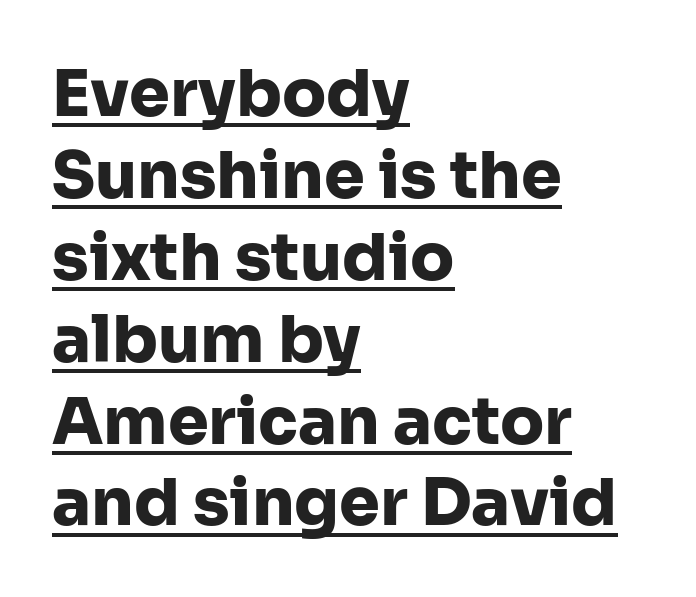
Q: Is the text bold? A: Yes.
Q: Is the text italic (slanted)? A: No, it is upright.
Q: Is the typeface a serif or a sans-serif typeface? A: Sans-serif.
Q: Is the text underlined? A: Yes.
Q: How is the paragraph aligned? A: Left-aligned.
Q: Is the spacing between letters normal or unusually wide? A: Normal.
Q: Is the spacing between lines tight, normal or loose? A: Normal.
Q: Width (condensed, normal, or wide)? A: Normal.
Q: Stroke contrast? A: Low.
Q: x-height? A: Medium.
Q: Monospaced? A: No.
